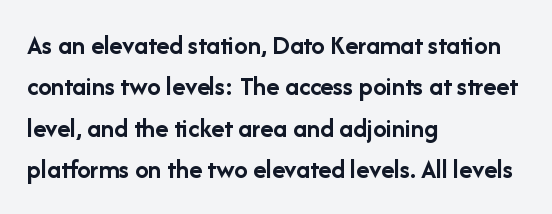
Q: Is the text bold? A: Yes.
Q: Is the text italic (slanted)? A: No, it is upright.
Q: Is the text underlined? A: No.
Q: How is the paragraph aligned? A: Left-aligned.
Q: Is the spacing between letters normal or unusually wide? A: Normal.
Q: Is the spacing between lines tight, normal or loose? A: Normal.
